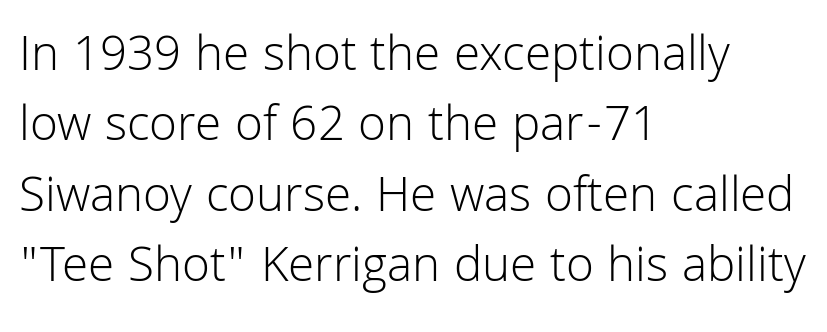
{"serif": "no", "italic": "no", "bold": "no", "weight": "light", "width": "normal", "stroke_contrast": "low", "x_height": "medium", "monospaced": "no", "underline": "no", "align": "left", "line_spacing": "normal", "line_spacing_ratio": 1.38, "letter_spacing": "normal", "letter_spacing_em": 0.0, "glyph_px": 51}
